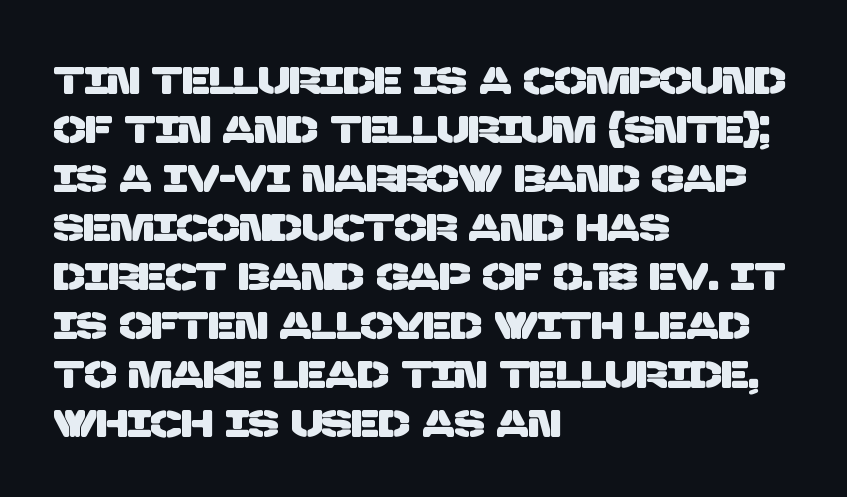
Q: Is the typeface a serif or a sans-serif typeface? A: Sans-serif.
Q: Is the text underlined? A: No.
Q: How is the paragraph aligned? A: Left-aligned.
Q: Is the spacing between letters normal or unusually wide? A: Normal.
Q: Is the spacing between lines tight, normal or loose? A: Normal.
Q: Width (condensed, normal, or wide)? A: Normal.
Q: Stroke contrast? A: Low.
Q: x-height? A: Large.
Q: Monospaced? A: No.
